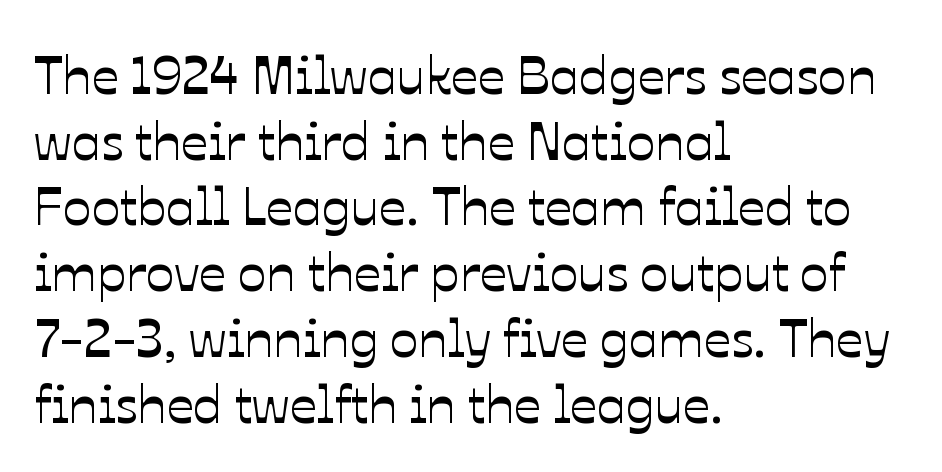
Q: Is the text italic (slanted)? A: No, it is upright.
Q: Is the text underlined? A: No.
Q: How is the paragraph aligned? A: Left-aligned.
Q: Is the spacing between letters normal or unusually wide? A: Normal.
Q: Width (condensed, normal, or wide)? A: Normal.
Q: Stroke contrast? A: Low.
Q: x-height? A: Medium.
Q: Monospaced? A: No.
